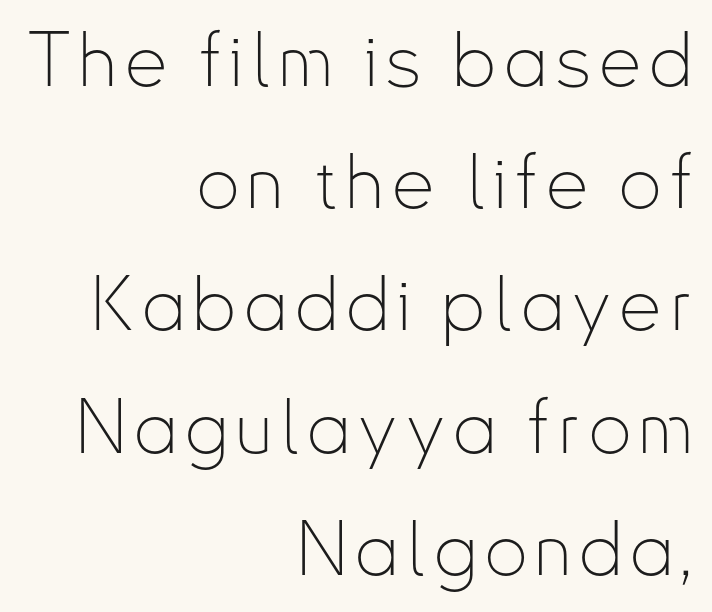
Q: Is the text bold? A: No.
Q: Is the text italic (slanted)? A: No, it is upright.
Q: Is the typeface a serif or a sans-serif typeface? A: Sans-serif.
Q: Is the text underlined? A: No.
Q: How is the paragraph aligned? A: Right-aligned.
Q: Is the spacing between lines tight, normal or loose? A: Normal.
Q: Width (condensed, normal, or wide)? A: Condensed.
Q: Stroke contrast? A: Low.
Q: x-height? A: Small.
Q: Monospaced? A: No.
